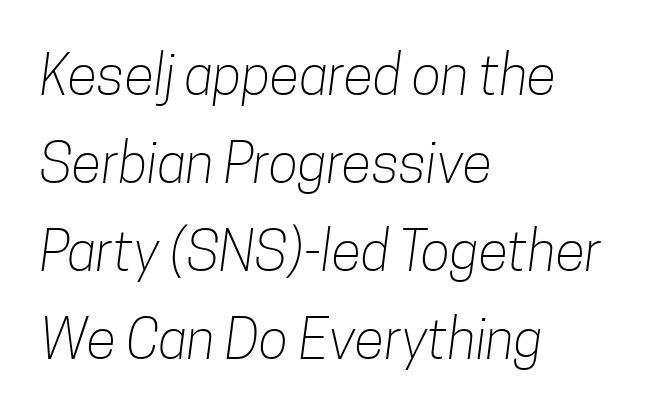
The image shows 55 px light, condensed sans-serif type; set left-aligned, normal line spacing (1.6x), normal letter spacing, not underlined; low stroke contrast and a medium x-height.
